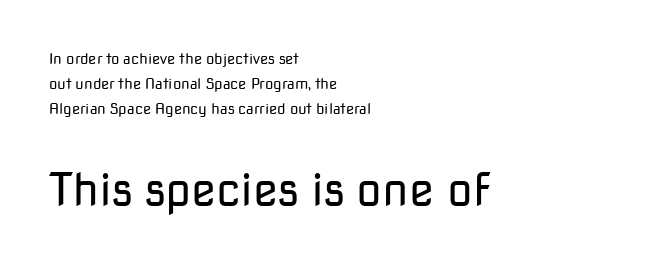
{"serif": "no", "italic": "no", "bold": "no", "weight": "regular", "width": "normal", "stroke_contrast": "low", "x_height": "medium", "monospaced": "no", "underline": "no", "align": "left", "line_spacing": "normal", "line_spacing_ratio": 1.67, "letter_spacing": "normal", "letter_spacing_em": 0.0, "larger_block": "second", "size_ratio": 3.07, "glyph_px": 46}
